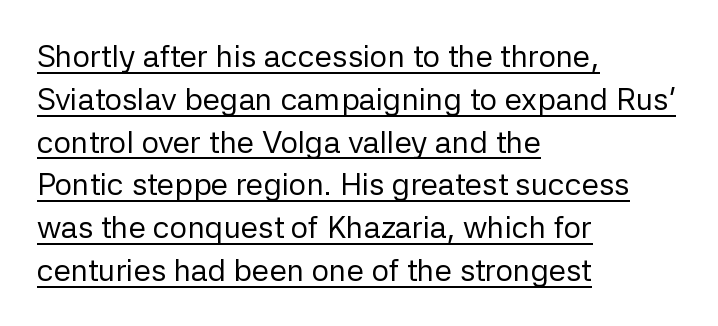
Underline: present. In CSS terms this would be text-align: left. Each letter keeps its own natural width here, so spacing adapts to shape. These lines are composed in type without serifs. Tall strokes in this sample are plumb rather than angled.
